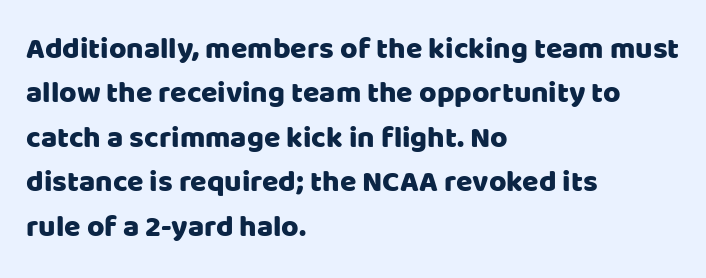
The tracking reads as untouched default to a designer's eye. Which margin do the lines hug? The left one — the right edge is uneven. The passage shown is typed in a proportional face where columns would drift. Characters remain perfectly vertical along every line.
